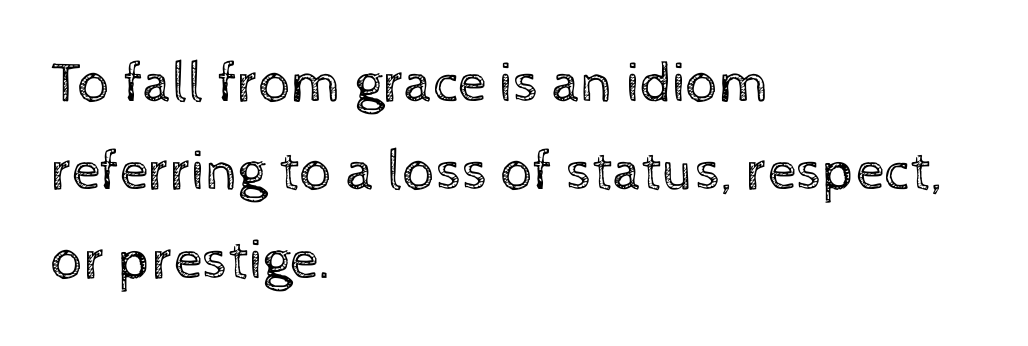
{"italic": "no", "bold": "no", "weight": "regular", "width": "normal", "x_height": "medium", "monospaced": "no", "underline": "no", "align": "left", "line_spacing": "normal", "line_spacing_ratio": 1.55, "letter_spacing": "normal", "letter_spacing_em": 0.0, "glyph_px": 57}
